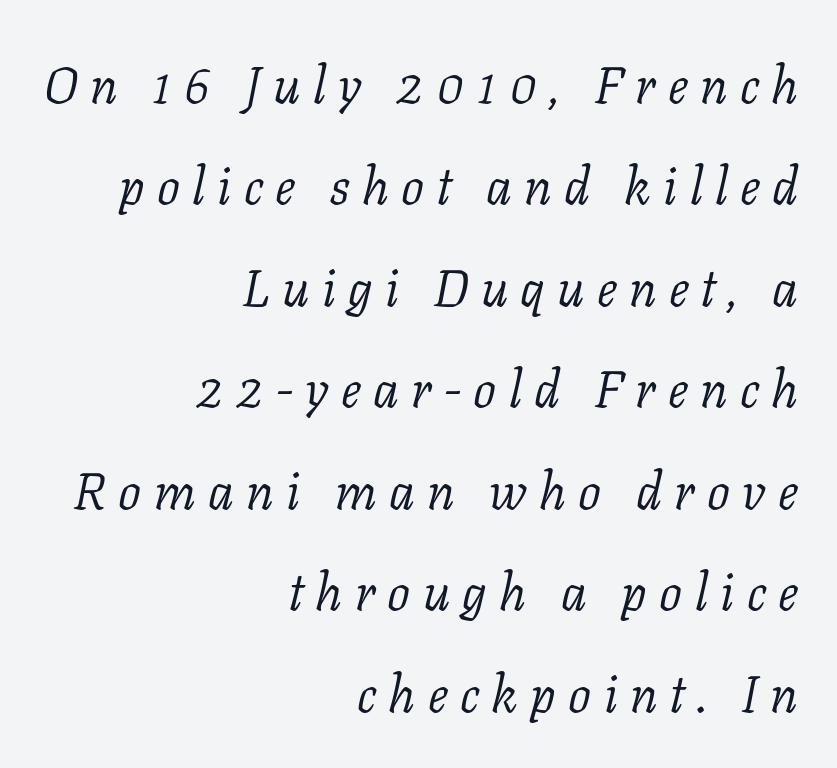
The space between consecutive lines is lavish. Typographically, this falls in the serif category. Descenders hang freely into open space. Layout note: lines flush right. These lines have a slow, spaced-out rhythm from letter to letter. The rendering uses natural spacing where letterforms have individual widths.
